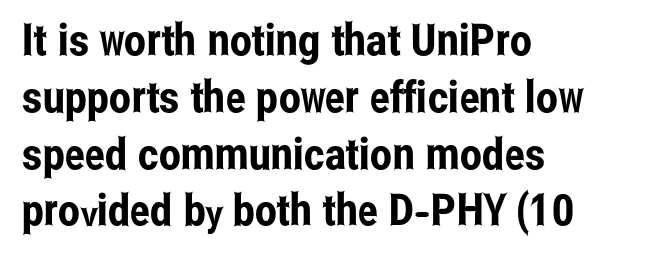
The image shows 44 px condensed sans-serif type, upright; set left-aligned, normal line spacing (1.29x), normal letter spacing, not underlined; low stroke contrast and a medium x-height.
